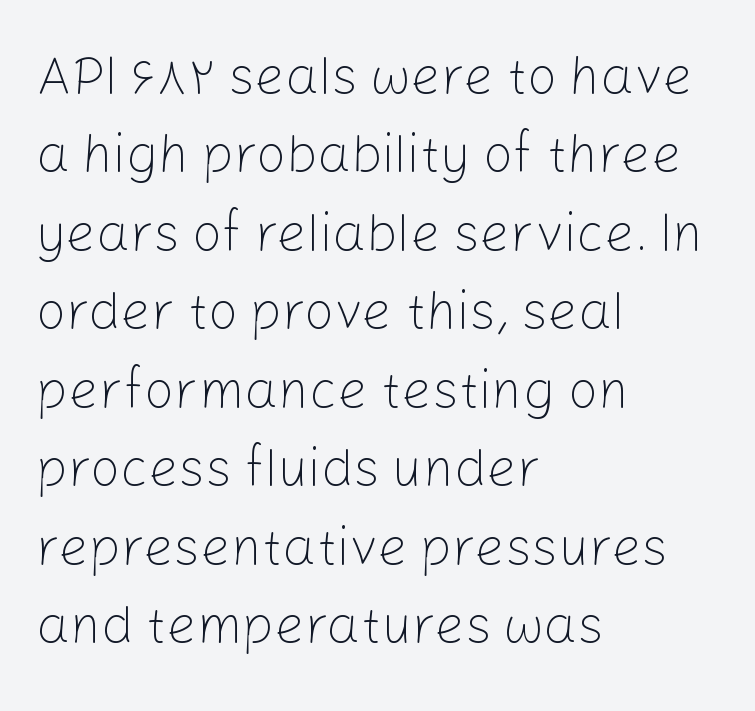
{"serif": "no", "italic": "no", "bold": "no", "weight": "light", "width": "normal", "stroke_contrast": "low", "x_height": "medium", "monospaced": "no", "underline": "no", "align": "left", "line_spacing": "normal", "line_spacing_ratio": 1.48, "letter_spacing": "normal", "letter_spacing_em": 0.0, "glyph_px": 53}
